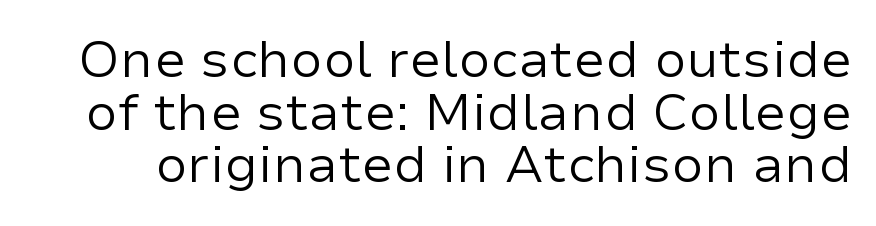
{"serif": "no", "italic": "no", "bold": "no", "weight": "regular", "width": "normal", "stroke_contrast": "low", "x_height": "medium", "monospaced": "no", "underline": "no", "line_spacing": "tight", "line_spacing_ratio": 1.01, "letter_spacing": "normal", "letter_spacing_em": 0.0, "glyph_px": 52}
